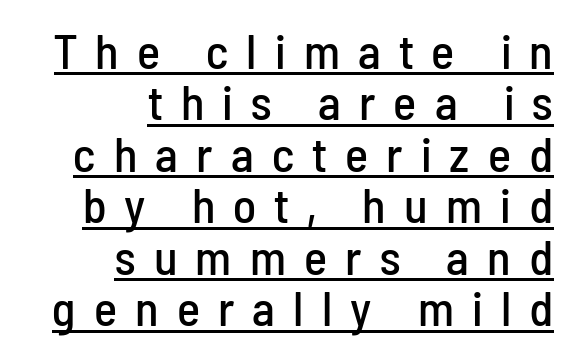
{"serif": "no", "italic": "no", "width": "condensed", "stroke_contrast": "low", "x_height": "medium", "monospaced": "no", "underline": "yes", "align": "right", "line_spacing": "tight", "line_spacing_ratio": 1.05, "letter_spacing": "wide", "letter_spacing_em": 0.37, "glyph_px": 49}
